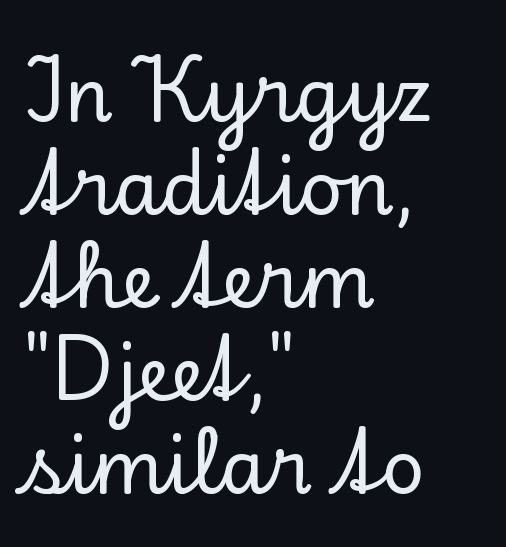
The image shows 75 px text type, upright; set left-aligned, line spacing 1.24x, normal letter spacing, not underlined; low stroke contrast and a small x-height.
